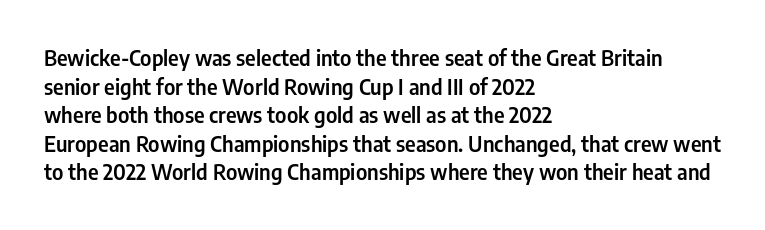
Q: Is the text italic (slanted)? A: No, it is upright.
Q: Is the text underlined? A: No.
Q: How is the paragraph aligned? A: Left-aligned.
Q: Is the spacing between letters normal or unusually wide? A: Normal.
Q: Is the spacing between lines tight, normal or loose? A: Normal.
